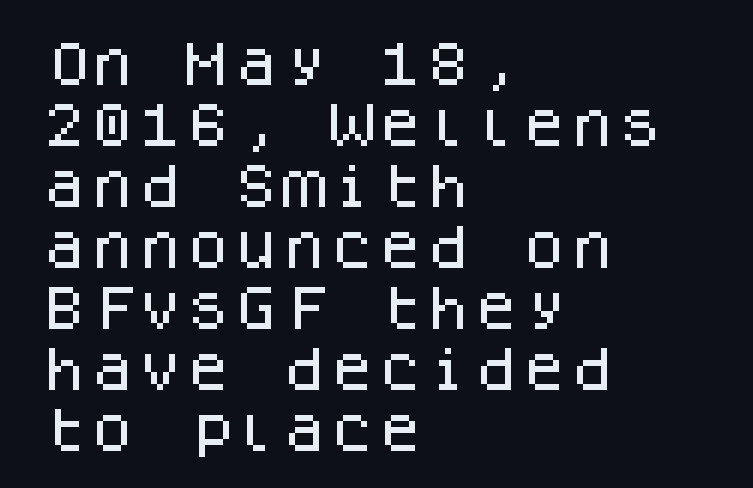
Q: Is the text italic (slanted)? A: No, it is upright.
Q: Is the typeface a serif or a sans-serif typeface? A: Sans-serif.
Q: Is the text underlined? A: No.
Q: How is the paragraph aligned? A: Left-aligned.
Q: Is the spacing between letters normal or unusually wide? A: Normal.
Q: Is the spacing between lines tight, normal or loose? A: Normal.
Q: Width (condensed, normal, or wide)? A: Normal.
Q: Stroke contrast? A: Low.
Q: x-height? A: Large.
Q: Monospaced? A: Yes.
